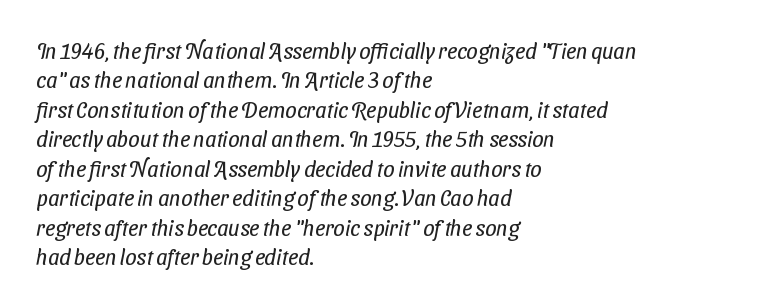
{"bold": "no", "underline": "no", "align": "left", "line_spacing": "normal", "line_spacing_ratio": 1.34, "letter_spacing": "normal", "letter_spacing_em": 0.0, "glyph_px": 22}
